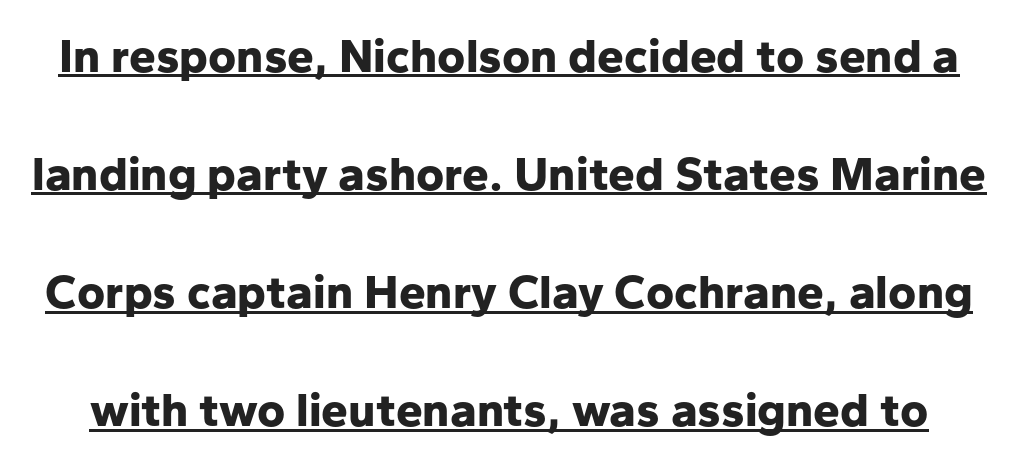
The image shows 48 px bold sans-serif type, upright; set loose line spacing (2.46x), normal letter spacing, underlined; low stroke contrast and a medium x-height.
